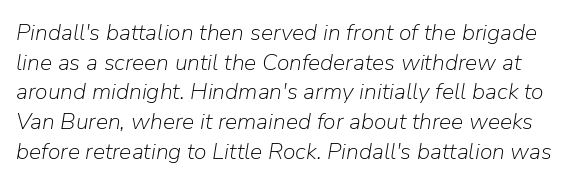
Q: Is the text bold? A: No.
Q: Is the text italic (slanted)? A: Yes, it leans right by about 9 degrees.
Q: Is the text underlined? A: No.
Q: Is the spacing between letters normal or unusually wide? A: Normal.
Q: Is the spacing between lines tight, normal or loose? A: Normal.
